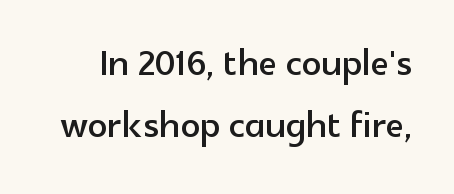
Q: Is the text italic (slanted)? A: No, it is upright.
Q: Is the typeface a serif or a sans-serif typeface? A: Sans-serif.
Q: Is the text underlined? A: No.
Q: Is the spacing between letters normal or unusually wide? A: Normal.
Q: Is the spacing between lines tight, normal or loose? A: Normal.
Q: Width (condensed, normal, or wide)? A: Normal.
Q: x-height? A: Medium.
Q: Monospaced? A: No.
